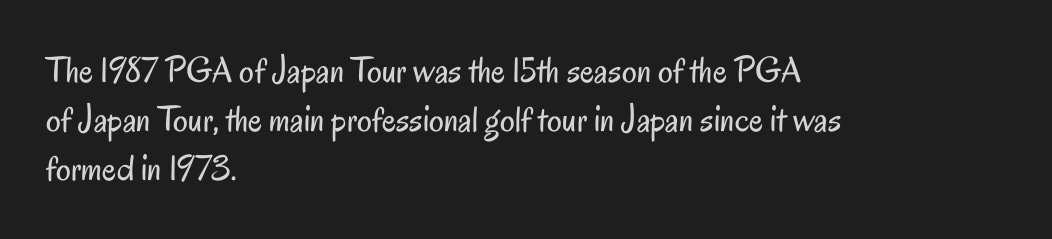
Q: Is the text bold? A: No.
Q: Is the text italic (slanted)? A: No, it is upright.
Q: Is the typeface a serif or a sans-serif typeface? A: Sans-serif.
Q: Is the text underlined? A: No.
Q: How is the paragraph aligned? A: Left-aligned.
Q: Is the spacing between letters normal or unusually wide? A: Normal.
Q: Is the spacing between lines tight, normal or loose? A: Normal.
Q: Width (condensed, normal, or wide)? A: Condensed.
Q: Stroke contrast? A: Low.
Q: x-height? A: Small.
Q: Monospaced? A: No.
